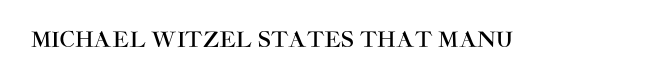
Every character sits straight up, as roman type does. The string is rendered with underlining switched off. Students, note that the glyphs here touch the page at normal intervals.
